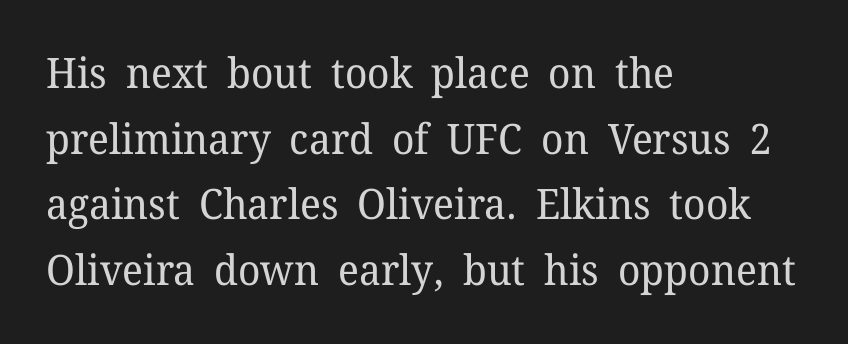
The image shows 42 px regular-weight serif type, upright; set left-aligned, normal line spacing (1.56x), normal letter spacing, not underlined; low stroke contrast and a medium x-height.
